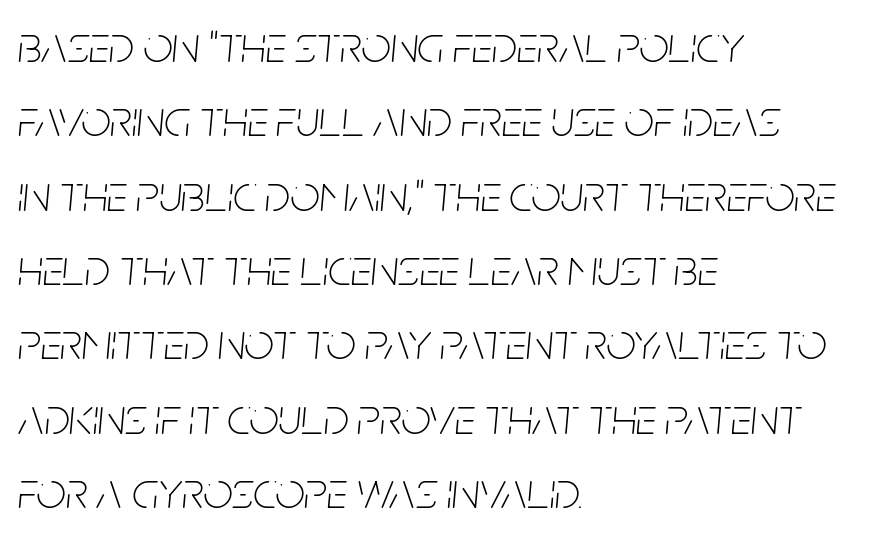
Q: Is the text bold? A: No.
Q: Is the text italic (slanted)? A: Yes, it leans right by about 5 degrees.
Q: Is the text underlined? A: No.
Q: How is the paragraph aligned? A: Left-aligned.
Q: Is the spacing between letters normal or unusually wide? A: Normal.
Q: Is the spacing between lines tight, normal or loose? A: Normal.
Q: Width (condensed, normal, or wide)? A: Condensed.
Q: Stroke contrast? A: Low.
Q: x-height? A: Large.
Q: Monospaced? A: No.
